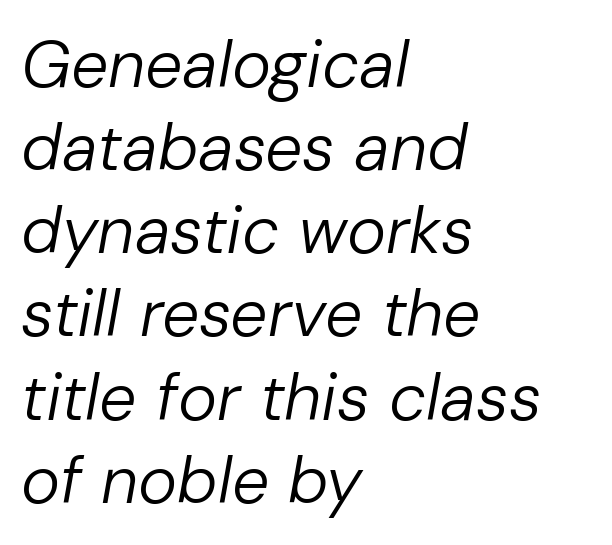
The image shows 66 px regular-weight type, italic (leaning right); set left-aligned, normal line spacing (1.26x), normal letter spacing, not underlined; low stroke contrast and a medium x-height.
